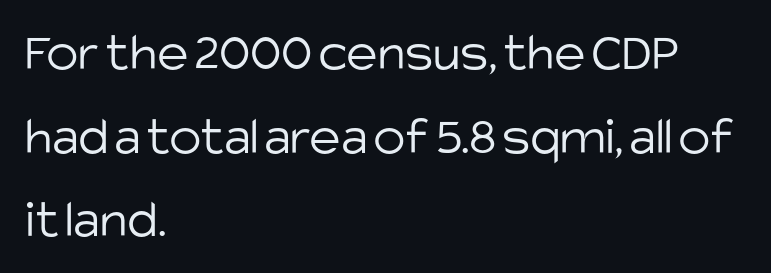
{"serif": "no", "italic": "no", "bold": "no", "weight": "light", "width": "normal", "stroke_contrast": "low", "x_height": "large", "monospaced": "no", "underline": "no", "align": "left", "line_spacing": "normal", "line_spacing_ratio": 1.55, "letter_spacing": "normal", "letter_spacing_em": 0.0, "glyph_px": 54}
